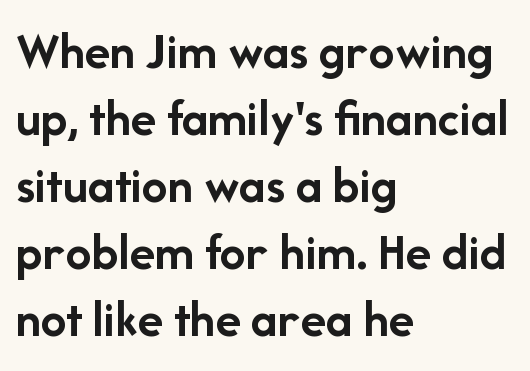
Q: Is the text bold? A: Yes.
Q: Is the text italic (slanted)? A: No, it is upright.
Q: Is the typeface a serif or a sans-serif typeface? A: Sans-serif.
Q: Is the text underlined? A: No.
Q: How is the paragraph aligned? A: Left-aligned.
Q: Is the spacing between letters normal or unusually wide? A: Normal.
Q: Is the spacing between lines tight, normal or loose? A: Normal.
Q: Width (condensed, normal, or wide)? A: Normal.
Q: Stroke contrast? A: Low.
Q: x-height? A: Medium.
Q: Monospaced? A: No.
